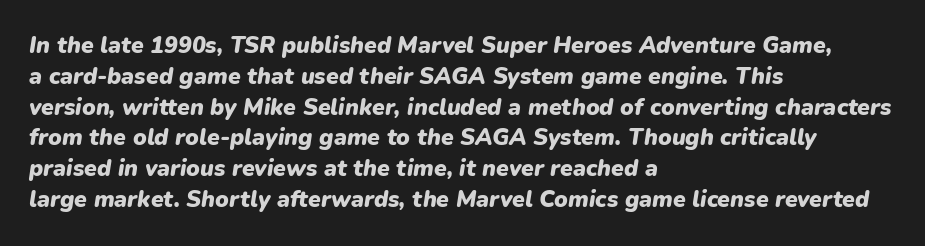
The image shows 23 px bold type, italic (leaning right); set left-aligned, normal line spacing (1.34x), normal letter spacing, not underlined.
